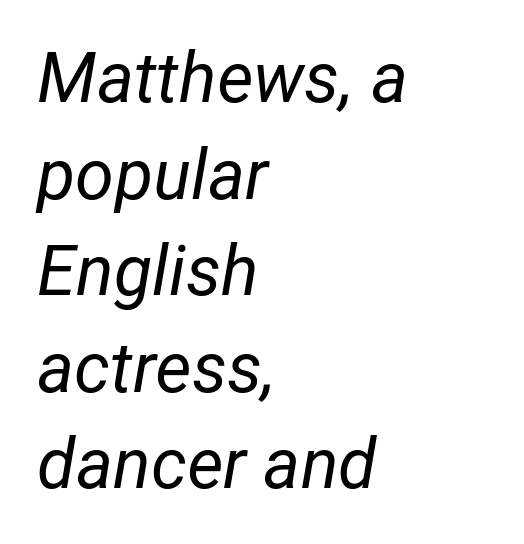
Horizontal alignment here is leftward, the default for most running prose. No chunkiness to these letters — they're not bold. Compared with ordinary roman type, these characters are visibly tilted. Compared with typical body copy, the letter spacing here is the same.
